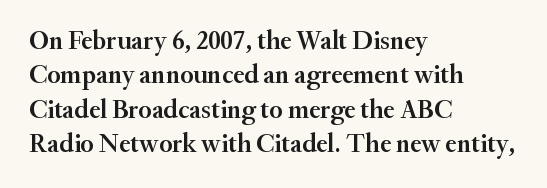
The image shows 26 px text type, upright; set left-aligned, normal line spacing (1.32x), normal letter spacing, not underlined.
